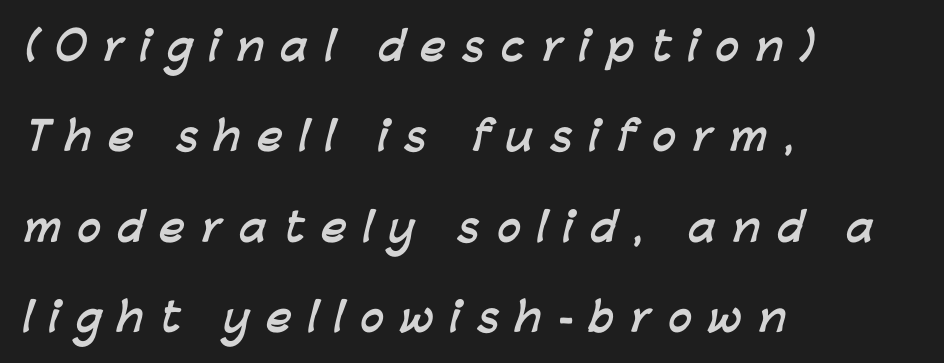
{"serif": "no", "bold": "yes", "weight": "semibold", "width": "normal", "stroke_contrast": "low", "x_height": "medium", "monospaced": "no", "underline": "no", "align": "left", "line_spacing": "loose", "line_spacing_ratio": 2.32, "letter_spacing": "wide", "letter_spacing_em": 0.43, "glyph_px": 39}
